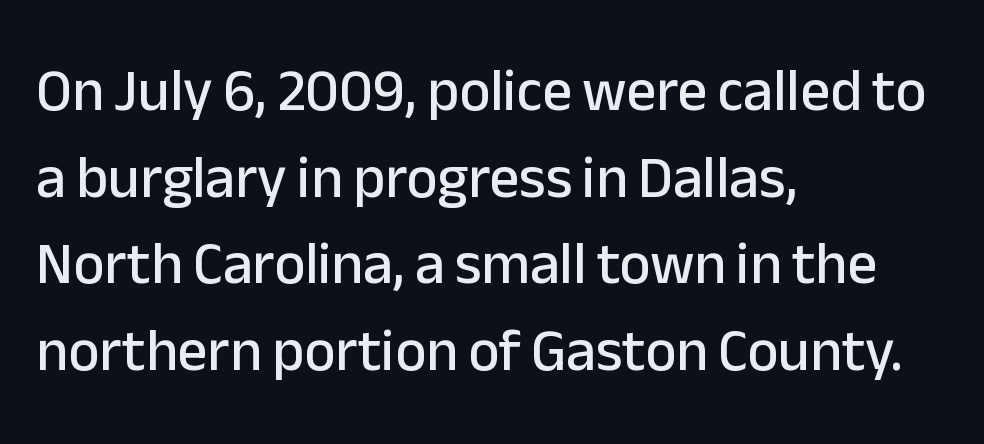
Q: Is the text italic (slanted)? A: No, it is upright.
Q: Is the typeface a serif or a sans-serif typeface? A: Sans-serif.
Q: Is the text underlined? A: No.
Q: How is the paragraph aligned? A: Left-aligned.
Q: Is the spacing between letters normal or unusually wide? A: Normal.
Q: Is the spacing between lines tight, normal or loose? A: Normal.
Q: Width (condensed, normal, or wide)? A: Normal.
Q: Stroke contrast? A: Low.
Q: x-height? A: Medium.
Q: Monospaced? A: No.
